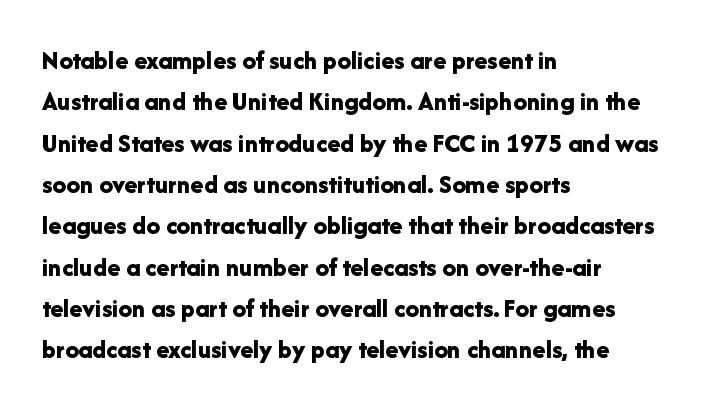
Q: Is the text bold? A: Yes.
Q: Is the text italic (slanted)? A: No, it is upright.
Q: Is the text underlined? A: No.
Q: How is the paragraph aligned? A: Left-aligned.
Q: Is the spacing between letters normal or unusually wide? A: Normal.
Q: Is the spacing between lines tight, normal or loose? A: Normal.
